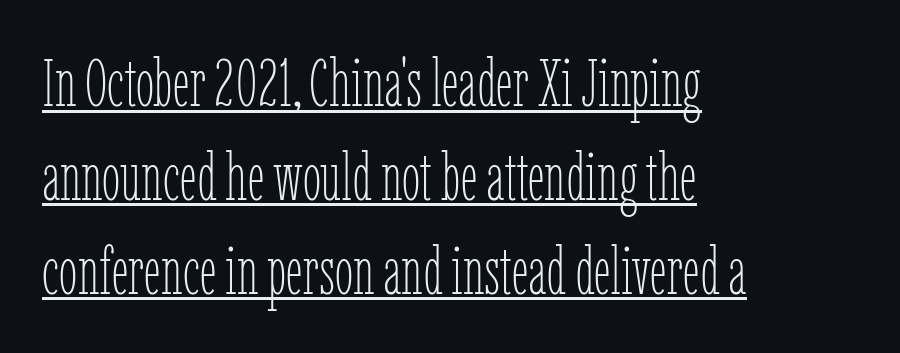
{"italic": "no", "bold": "no", "weight": "thin", "width": "condensed", "stroke_contrast": "low", "x_height": "medium", "monospaced": "no", "underline": "yes", "align": "left", "line_spacing": "normal", "line_spacing_ratio": 1.4, "letter_spacing": "normal", "letter_spacing_em": 0.0, "glyph_px": 67}
